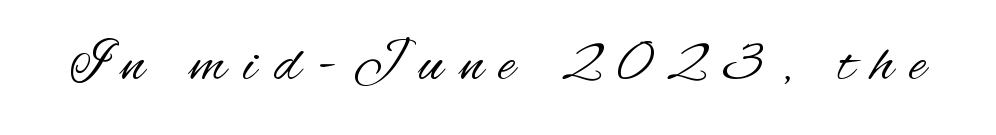
{"serif": "no", "bold": "no", "weight": "regular", "width": "condensed", "stroke_contrast": "medium", "x_height": "small", "monospaced": "no", "underline": "no", "letter_spacing": "wide", "letter_spacing_em": 0.31, "glyph_px": 57}
